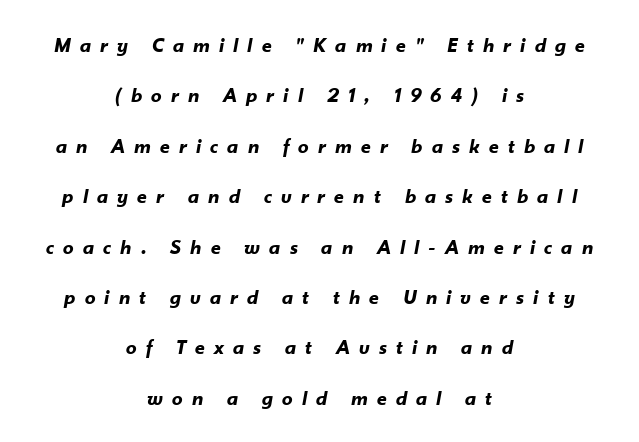
{"italic": "yes", "lean": "right", "slant_degrees": 10, "bold": "yes", "underline": "no", "align": "center", "line_spacing": "loose", "line_spacing_ratio": 2.4, "letter_spacing": "wide", "letter_spacing_em": 0.44, "glyph_px": 21}
